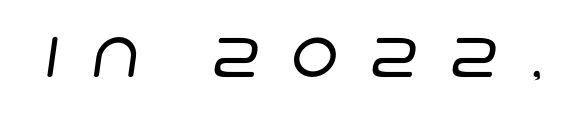
The tracking reads as deliberately expanded to a designer's eye. The face used here is proportionally spaced, like ordinary book or web type. This reads as an unemphasized weight, regular at the heaviest. Check where the strokes stop: nothing finishes them off — pure sans. The specimen omits any rule beneath the text block's lines.
